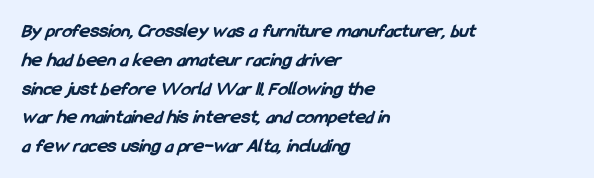
Q: Is the text bold? A: Yes.
Q: Is the text underlined? A: No.
Q: How is the paragraph aligned? A: Left-aligned.
Q: Is the spacing between letters normal or unusually wide? A: Normal.
Q: Is the spacing between lines tight, normal or loose? A: Normal.
